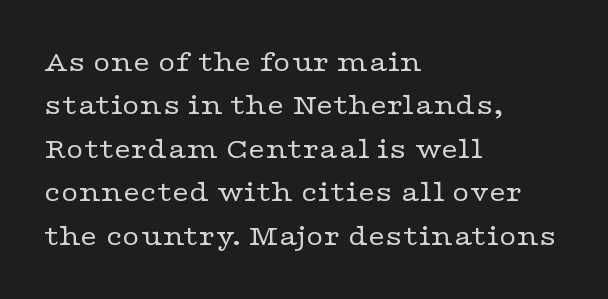
The image shows 30 px regular-weight, wide serif type, upright; set left-aligned, normal line spacing (1.45x), normal letter spacing, not underlined; low stroke contrast and a medium x-height.
